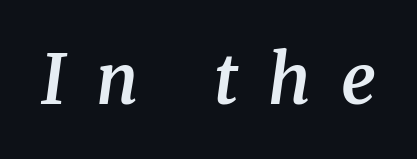
The glyphs are unaccompanied by any horizontal stroke below them. You could only call the tracking loose — the letters float apart. Weight check: semibold — heavier than regular, not quite bold. Italic: yes, the glyphs are oblique.
